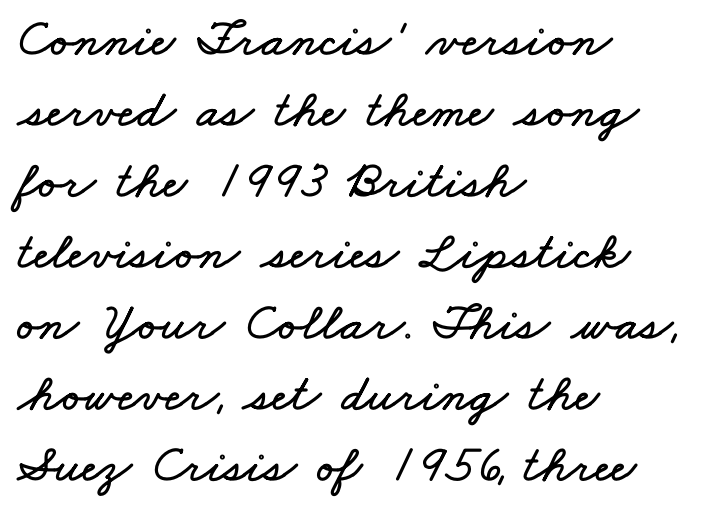
Clear beneath every line of the passage. Looks like regular typesetting: each glyph gets only the width it needs. Inter-character spacing is left at the font's built-in metrics. The setting favours the left margin, as ordinary paragraphs usually do. The designer left line spacing at the default.
